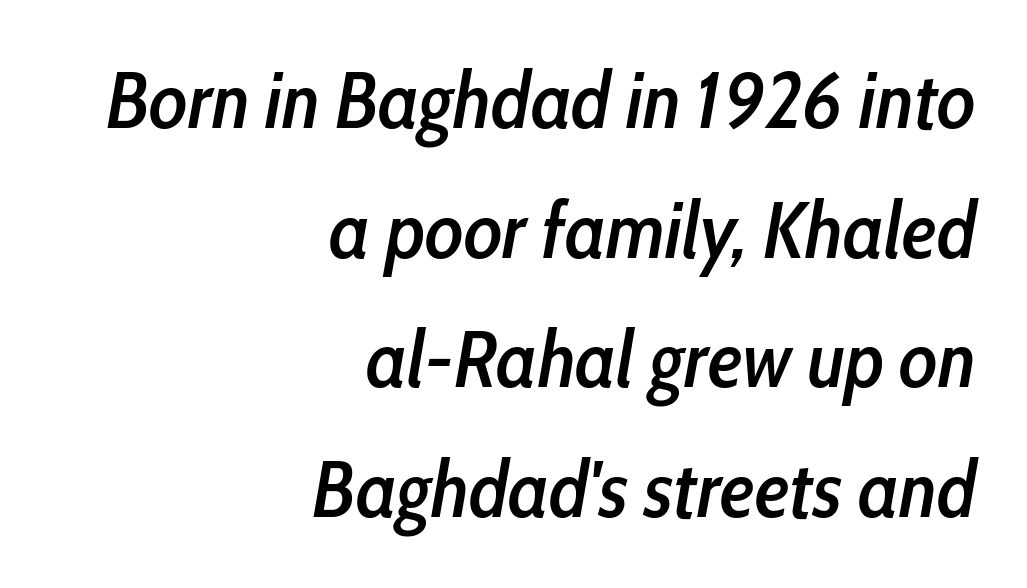
The image shows 79 px semibold, condensed type, italic (leaning right); set right-aligned, normal line spacing (1.64x), normal letter spacing, not underlined; low stroke contrast and a medium x-height.
